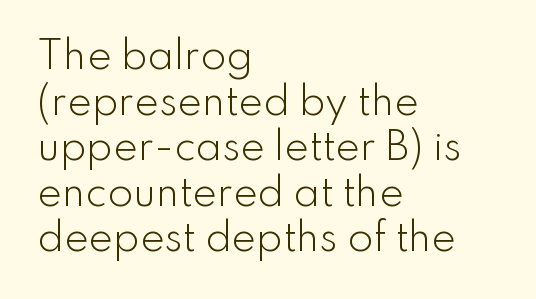
Q: Is the text bold? A: No.
Q: Is the text italic (slanted)? A: No, it is upright.
Q: Is the typeface a serif or a sans-serif typeface? A: Sans-serif.
Q: Is the text underlined? A: No.
Q: How is the paragraph aligned? A: Left-aligned.
Q: Is the spacing between letters normal or unusually wide? A: Normal.
Q: Width (condensed, normal, or wide)? A: Normal.
Q: Stroke contrast? A: Low.
Q: x-height? A: Small.
Q: Monospaced? A: No.
